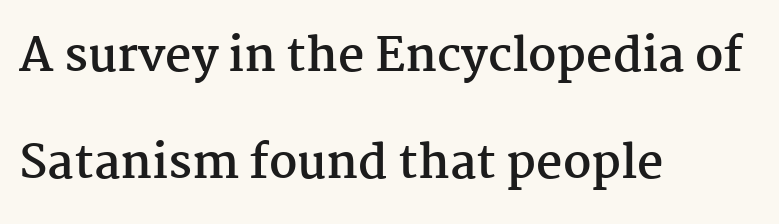
Q: Is the text bold? A: Yes.
Q: Is the text italic (slanted)? A: No, it is upright.
Q: Is the typeface a serif or a sans-serif typeface? A: Serif.
Q: Is the text underlined? A: No.
Q: How is the paragraph aligned? A: Left-aligned.
Q: Is the spacing between letters normal or unusually wide? A: Normal.
Q: Is the spacing between lines tight, normal or loose? A: Loose.
Q: Width (condensed, normal, or wide)? A: Normal.
Q: Stroke contrast? A: Medium.
Q: x-height? A: Medium.
Q: Monospaced? A: No.
